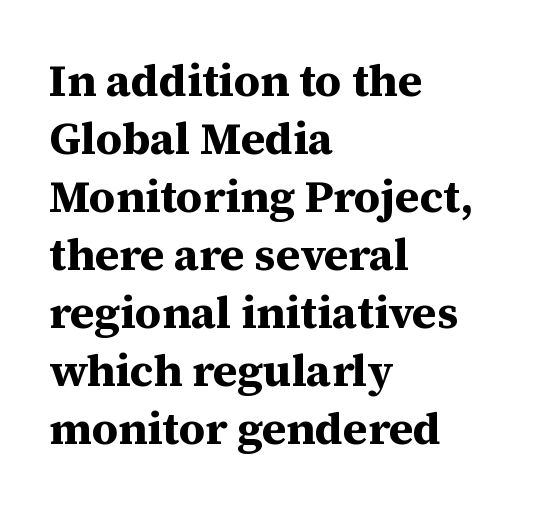
{"serif": "yes", "italic": "no", "bold": "yes", "weight": "bold", "width": "normal", "stroke_contrast": "medium", "x_height": "medium", "monospaced": "no", "underline": "no", "align": "left", "line_spacing": "normal", "line_spacing_ratio": 1.29, "letter_spacing": "normal", "letter_spacing_em": 0.0, "glyph_px": 45}
